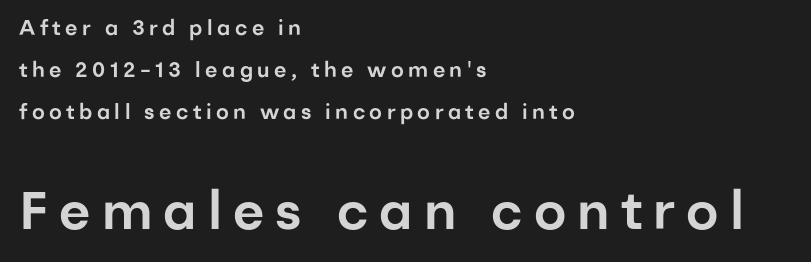
Q: Is the text italic (slanted)? A: No, it is upright.
Q: Is the typeface a serif or a sans-serif typeface? A: Sans-serif.
Q: Is the text underlined? A: No.
Q: How is the paragraph aligned? A: Left-aligned.
Q: Is the spacing between letters normal or unusually wide? A: Unusually wide.
Q: Is the spacing between lines tight, normal or loose? A: Loose.
Q: Which block of text is set in a larger size, the first (top) or the second (bottom)? A: The second (bottom) one.
Q: Width (condensed, normal, or wide)? A: Normal.
Q: Stroke contrast? A: Low.
Q: x-height? A: Medium.
Q: Monospaced? A: No.
